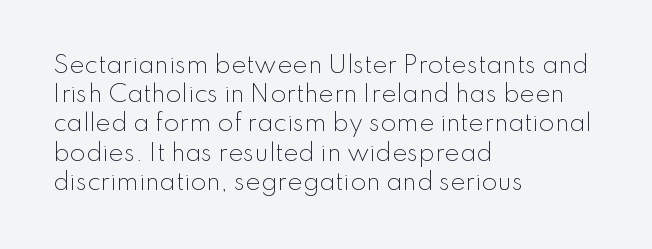
Q: Is the text bold? A: No.
Q: Is the text italic (slanted)? A: No, it is upright.
Q: Is the text underlined? A: No.
Q: How is the paragraph aligned? A: Left-aligned.
Q: Is the spacing between letters normal or unusually wide? A: Normal.
Q: Is the spacing between lines tight, normal or loose? A: Normal.
